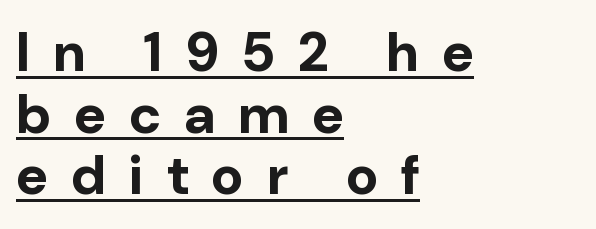
Q: Is the text bold? A: Yes.
Q: Is the text italic (slanted)? A: No, it is upright.
Q: Is the typeface a serif or a sans-serif typeface? A: Sans-serif.
Q: Is the text underlined? A: Yes.
Q: How is the paragraph aligned? A: Left-aligned.
Q: Is the spacing between letters normal or unusually wide? A: Unusually wide.
Q: Is the spacing between lines tight, normal or loose? A: Tight.
Q: Width (condensed, normal, or wide)? A: Normal.
Q: Stroke contrast? A: Low.
Q: x-height? A: Medium.
Q: Monospaced? A: No.
